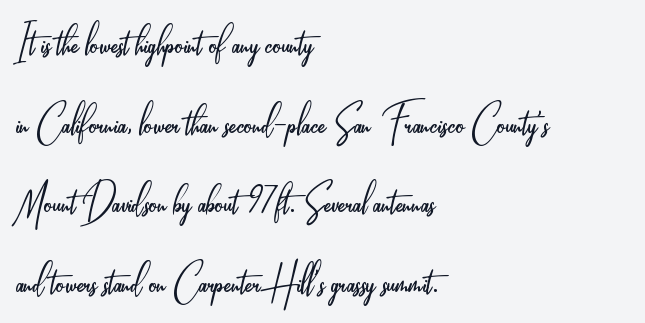
The image shows 51 px light, condensed sans-serif type; set left-aligned, normal line spacing (1.56x), normal letter spacing, not underlined; low stroke contrast and a small x-height.
